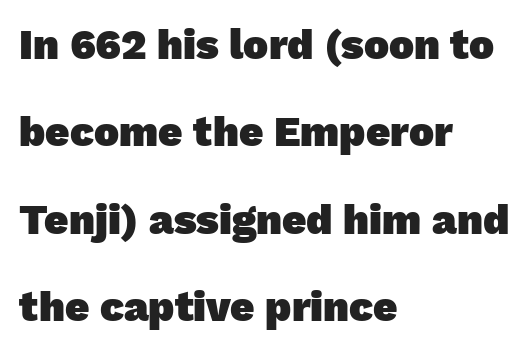
The image shows 42 px heavy sans-serif type; set left-aligned, loose line spacing (2.08x), normal letter spacing, not underlined; low stroke contrast and a medium x-height.
